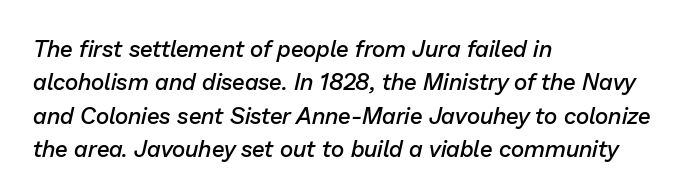
{"italic": "yes", "lean": "right", "slant_degrees": 13, "bold": "semi", "underline": "no", "align": "left", "line_spacing": "normal", "line_spacing_ratio": 1.45, "letter_spacing": "normal", "letter_spacing_em": 0.0, "glyph_px": 23}
